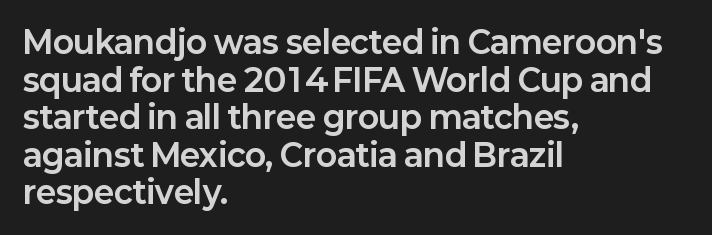
The rendering uses natural spacing where letterforms have individual widths. The lettering stays uniformly vertical, giving the passage a roman look. These lines stack with their left ends in a neat column. Letterform terminals end flat and unadorned throughout the passage. Pretty heavy lettering here — definitely bold. The string is rendered with underlining switched off.
